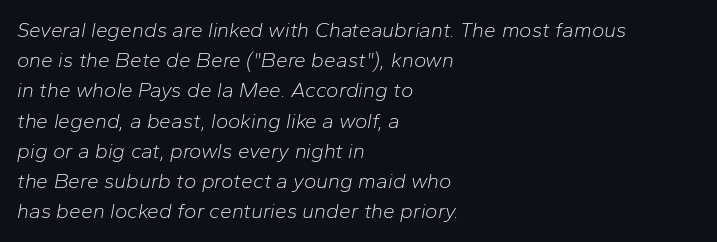
Q: Is the text bold? A: No.
Q: Is the text italic (slanted)? A: Yes, it leans right by about 10 degrees.
Q: Is the text underlined? A: No.
Q: How is the paragraph aligned? A: Left-aligned.
Q: Is the spacing between letters normal or unusually wide? A: Normal.
Q: Is the spacing between lines tight, normal or loose? A: Normal.
